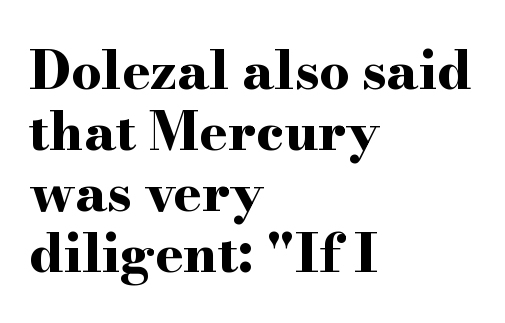
{"serif": "yes", "italic": "no", "bold": "yes", "weight": "bold", "width": "wide", "stroke_contrast": "high", "x_height": "small", "monospaced": "no", "underline": "no", "align": "left", "line_spacing": "tight", "line_spacing_ratio": 1.15, "letter_spacing": "normal", "letter_spacing_em": 0.0, "glyph_px": 53}
